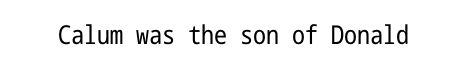
{"italic": "no", "bold": "no", "underline": "no", "letter_spacing": "normal", "letter_spacing_em": 0.0, "glyph_px": 26}
